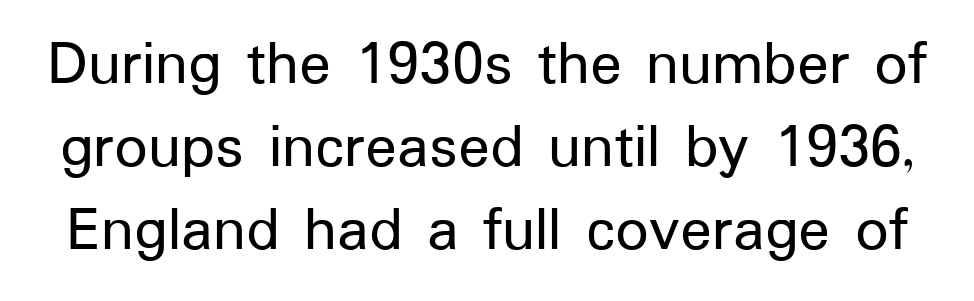
Look at the tracking — it's just the regular setting, nothing added. The space between consecutive lines is moderate. Rendered with straight, roman letterforms. Character widths vary here, with narrow letters taking less room than wide ones. The baseline area is clear.
